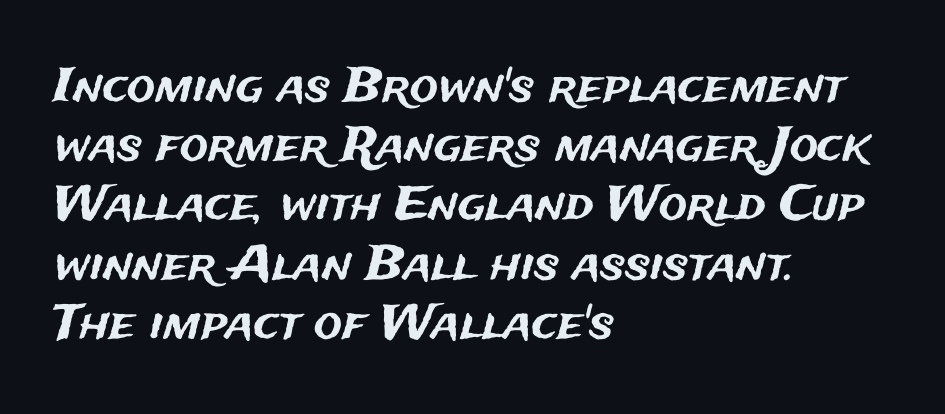
{"serif": "no", "width": "normal", "stroke_contrast": "medium", "x_height": "medium", "monospaced": "no", "underline": "no", "align": "left", "line_spacing": "normal", "line_spacing_ratio": 1.26, "letter_spacing": "normal", "letter_spacing_em": 0.0, "glyph_px": 47}
